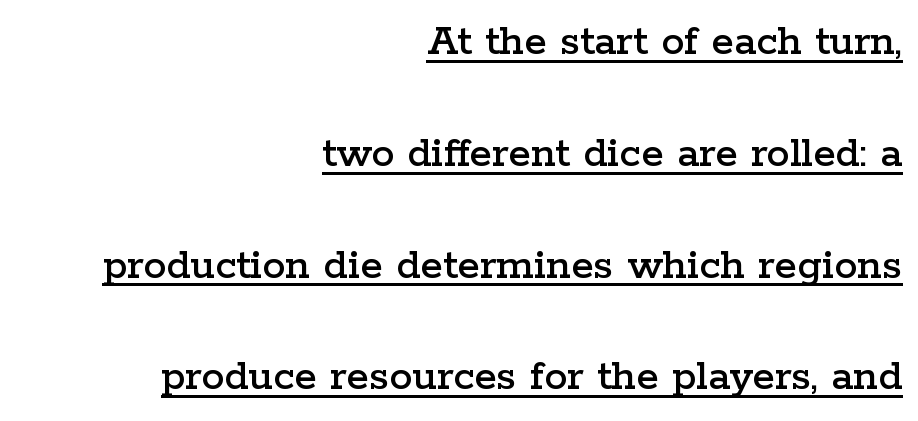
{"serif": "yes", "italic": "no", "width": "wide", "stroke_contrast": "low", "x_height": "medium", "monospaced": "no", "underline": "yes", "align": "right", "line_spacing": "loose", "line_spacing_ratio": 2.43, "letter_spacing": "normal", "letter_spacing_em": 0.0, "glyph_px": 46}
